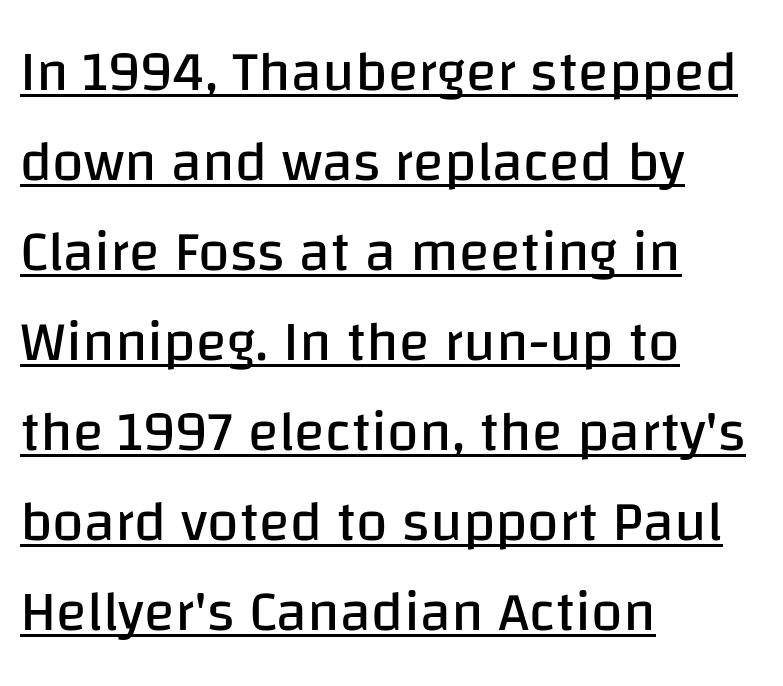
{"serif": "no", "italic": "no", "bold": "no", "weight": "regular", "width": "normal", "stroke_contrast": "low", "x_height": "large", "monospaced": "no", "underline": "yes", "align": "left", "line_spacing": "normal", "line_spacing_ratio": 1.58, "letter_spacing": "normal", "letter_spacing_em": 0.0, "glyph_px": 57}
